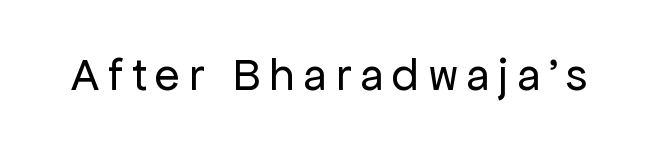
{"serif": "no", "italic": "no", "bold": "no", "weight": "regular", "width": "normal", "stroke_contrast": "low", "x_height": "medium", "monospaced": "no", "underline": "no", "letter_spacing": "wide", "letter_spacing_em": 0.2, "glyph_px": 46}
